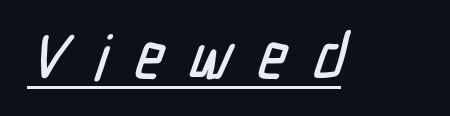
{"serif": "no", "width": "condensed", "stroke_contrast": "low", "x_height": "medium", "monospaced": "no", "underline": "yes", "letter_spacing": "wide", "letter_spacing_em": 0.44, "glyph_px": 61}
